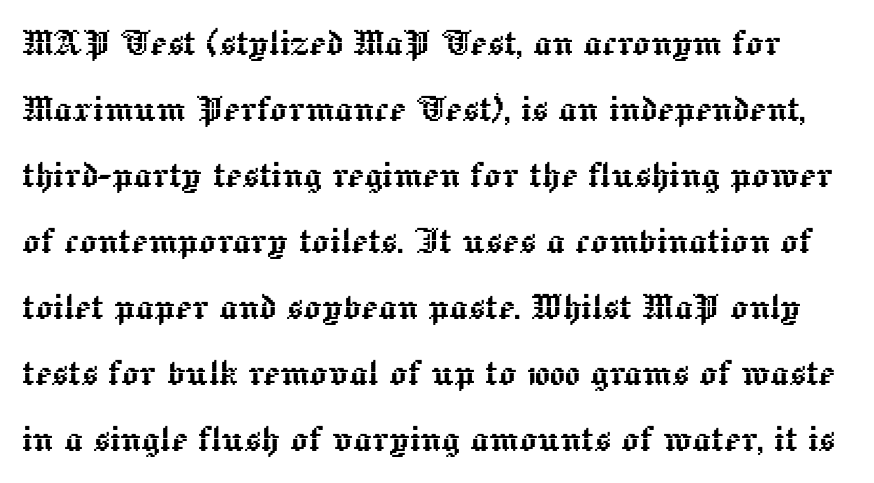
Q: Is the text italic (slanted)? A: No, it is upright.
Q: Is the text underlined? A: No.
Q: Is the spacing between letters normal or unusually wide? A: Normal.
Q: Is the spacing between lines tight, normal or loose? A: Normal.
Q: Width (condensed, normal, or wide)? A: Normal.
Q: x-height? A: Medium.
Q: Monospaced? A: No.
